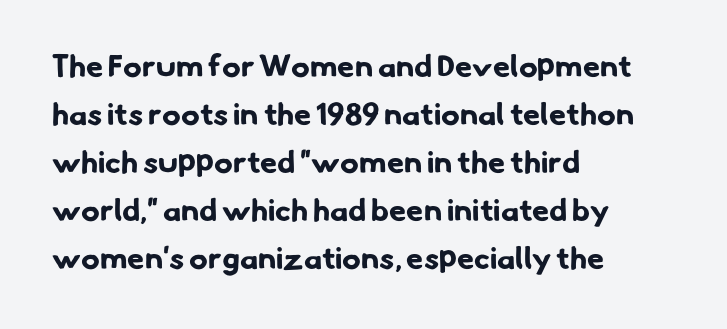
The line-height multiplier appears to be the usual default. Letters rest on an invisible, unmarked baseline. How are the letters spaced? Ordinarily, with no added tracking. The passage is arranged the way most books set body copy — flush left.
